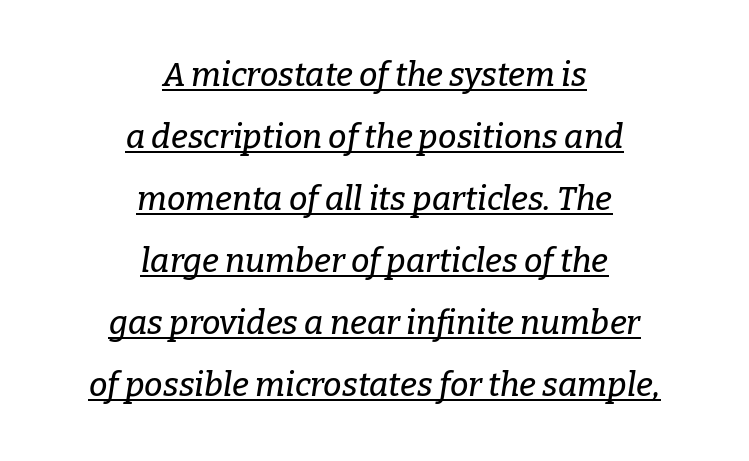
Q: Is the text italic (slanted)? A: Yes, it leans right by about 9 degrees.
Q: Is the typeface a serif or a sans-serif typeface? A: Serif.
Q: Is the text underlined? A: Yes.
Q: How is the paragraph aligned? A: Centered.
Q: Is the spacing between letters normal or unusually wide? A: Normal.
Q: Width (condensed, normal, or wide)? A: Normal.
Q: Stroke contrast? A: Low.
Q: x-height? A: Medium.
Q: Monospaced? A: No.
